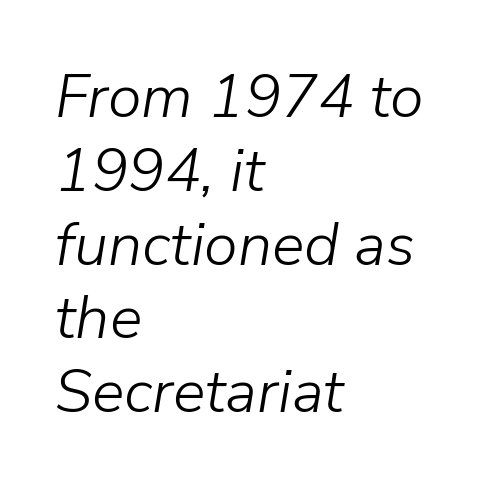
A typesetter would call this proportional, since set widths differ per character. Is the type slanted? Yes — the strokes lean at a clear angle. Each row of text sits above clean, open space. The passage shown has conventional tracking throughout. Weight: regular or lighter.
